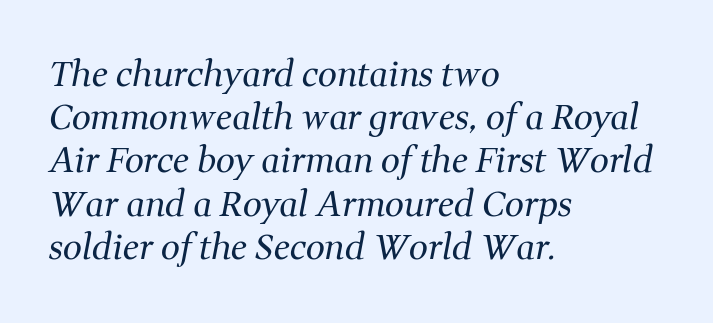
{"serif": "yes", "italic": "yes", "lean": "right", "slant_degrees": 11, "bold": "no", "weight": "regular", "width": "normal", "stroke_contrast": "medium", "x_height": "medium", "monospaced": "no", "underline": "no", "align": "left", "line_spacing": "normal", "line_spacing_ratio": 1.27, "letter_spacing": "normal", "letter_spacing_em": 0.0, "glyph_px": 34}
